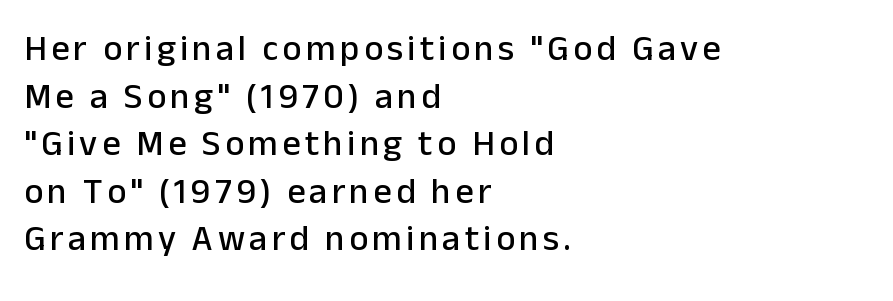
{"serif": "no", "italic": "no", "width": "normal", "stroke_contrast": "low", "x_height": "medium", "monospaced": "no", "underline": "no", "align": "left", "line_spacing": "normal", "line_spacing_ratio": 1.32, "glyph_px": 36}
